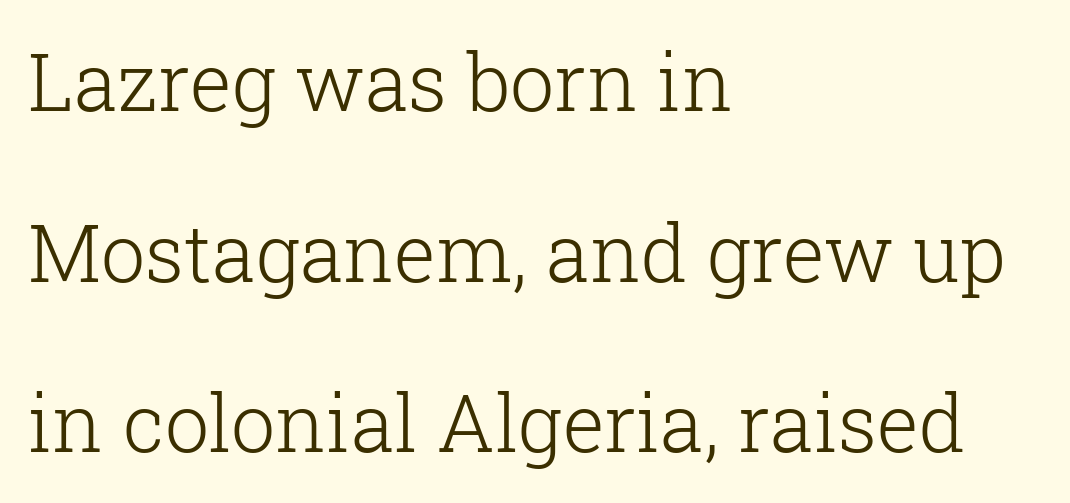
{"serif": "yes", "italic": "no", "bold": "no", "weight": "light", "width": "normal", "stroke_contrast": "low", "x_height": "medium", "monospaced": "no", "underline": "no", "align": "left", "line_spacing": "loose", "line_spacing_ratio": 2.16, "letter_spacing": "normal", "letter_spacing_em": 0.0, "glyph_px": 79}
